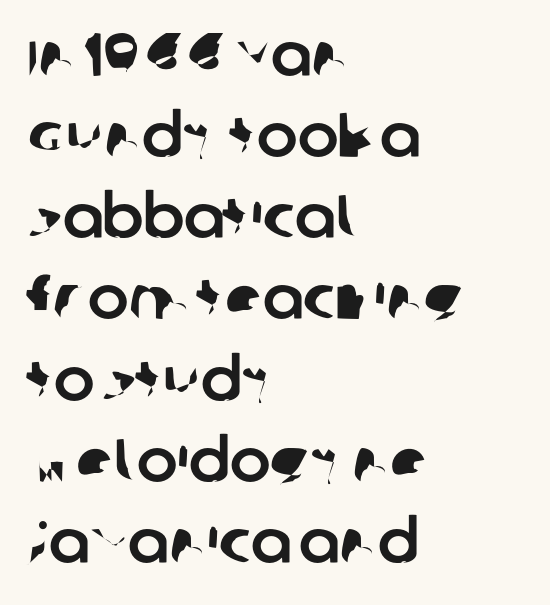
The image shows 61 px sans-serif type; set left-aligned, normal line spacing (1.33x), normal letter spacing, not underlined; low stroke contrast and a large x-height.
